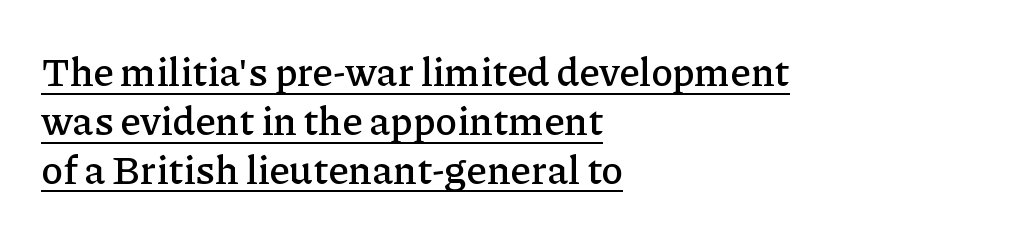
{"serif": "yes", "italic": "no", "width": "normal", "stroke_contrast": "low", "x_height": "medium", "monospaced": "no", "underline": "yes", "align": "left", "line_spacing_ratio": 1.22, "letter_spacing": "normal", "letter_spacing_em": 0.0, "glyph_px": 40}
